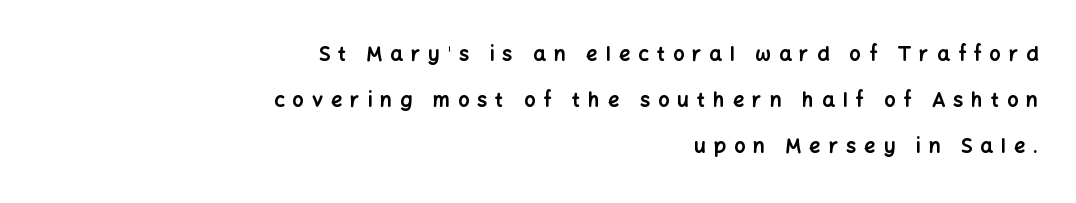
Someone cranked the tracking dial way up on this one. These lines stack with their right ends in a neat column. Every letter is thick-stroked: bold, no question. Check under the words: just untouched page. Loosely led — the rows are spread out.
